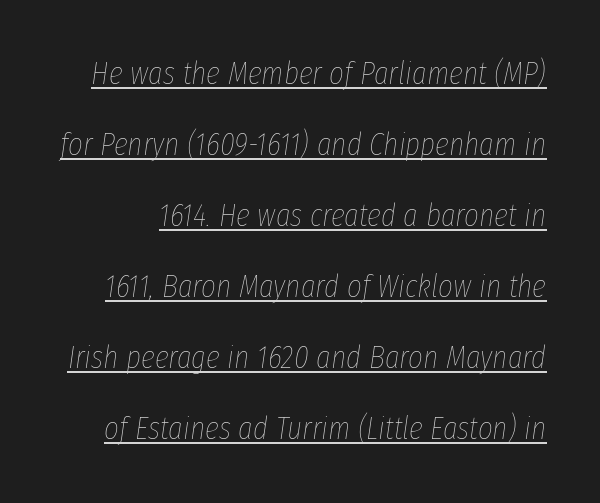
Q: Is the text bold? A: No.
Q: Is the text italic (slanted)? A: Yes, it leans right by about 8 degrees.
Q: Is the text underlined? A: Yes.
Q: Is the spacing between letters normal or unusually wide? A: Normal.
Q: Is the spacing between lines tight, normal or loose? A: Loose.
Q: Width (condensed, normal, or wide)? A: Condensed.
Q: Stroke contrast? A: Low.
Q: x-height? A: Medium.
Q: Monospaced? A: No.
